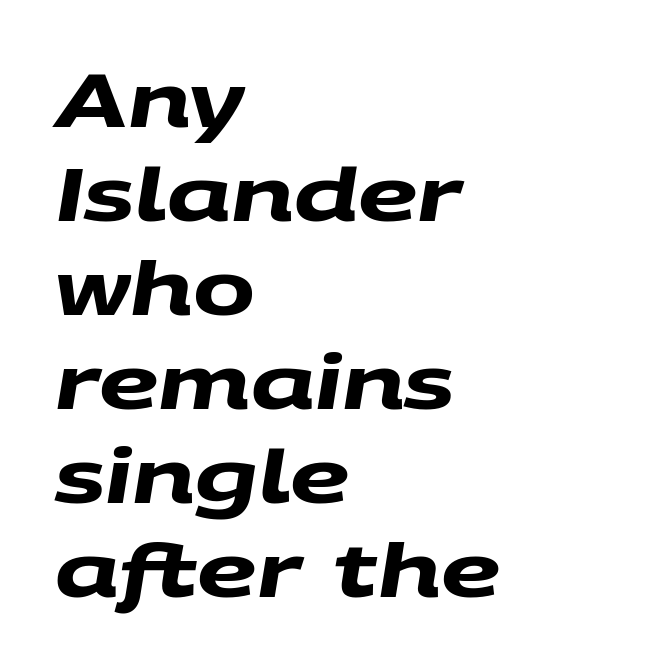
The image shows 74 px heavy, wide sans-serif type; set left-aligned, normal line spacing (1.27x), normal letter spacing, not underlined; medium stroke contrast and a large x-height.
